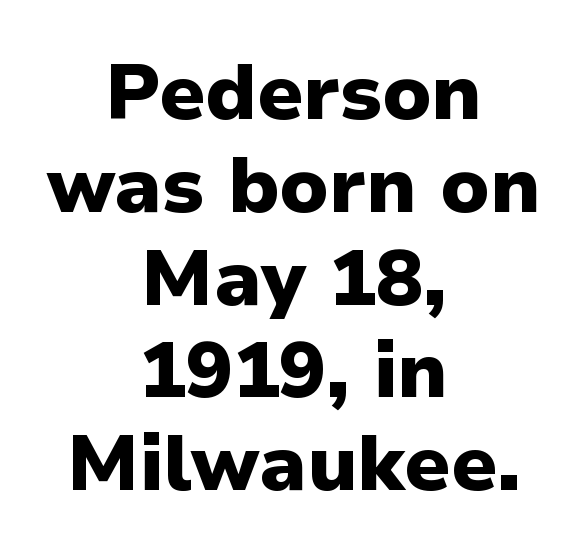
Q: Is the text bold? A: Yes.
Q: Is the text italic (slanted)? A: No, it is upright.
Q: Is the typeface a serif or a sans-serif typeface? A: Sans-serif.
Q: Is the text underlined? A: No.
Q: How is the paragraph aligned? A: Centered.
Q: Is the spacing between letters normal or unusually wide? A: Normal.
Q: Width (condensed, normal, or wide)? A: Normal.
Q: Stroke contrast? A: Low.
Q: x-height? A: Medium.
Q: Monospaced? A: No.
